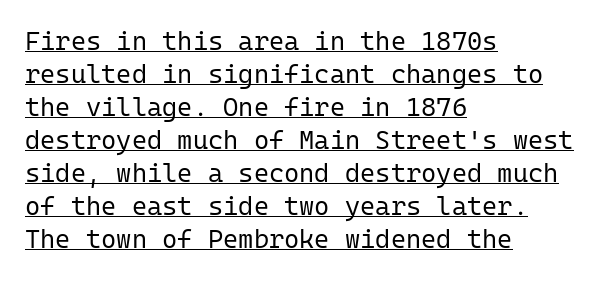
Q: Is the text bold? A: No.
Q: Is the text italic (slanted)? A: No, it is upright.
Q: Is the text underlined? A: Yes.
Q: How is the paragraph aligned? A: Left-aligned.
Q: Is the spacing between letters normal or unusually wide? A: Normal.
Q: Is the spacing between lines tight, normal or loose? A: Normal.
